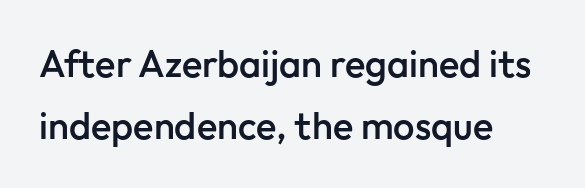
{"serif": "no", "italic": "no", "bold": "semi", "weight": "semibold", "width": "normal", "stroke_contrast": "low", "x_height": "medium", "monospaced": "no", "underline": "no", "align": "left", "line_spacing": "normal", "line_spacing_ratio": 1.62, "letter_spacing": "normal", "letter_spacing_em": 0.0, "glyph_px": 38}
